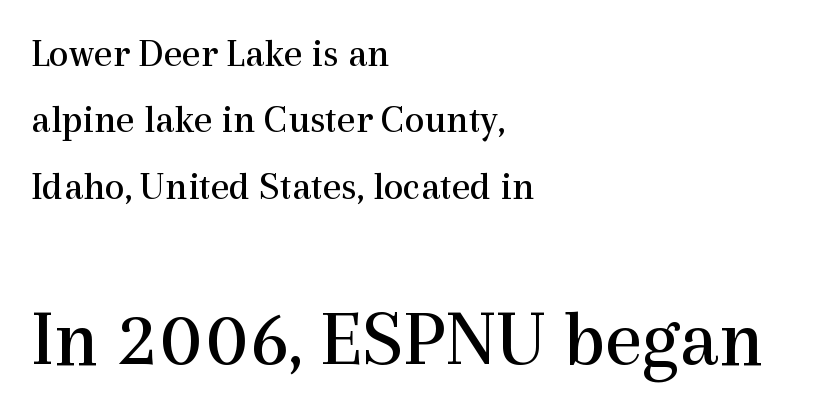
Q: Is the text bold? A: No.
Q: Is the text italic (slanted)? A: No, it is upright.
Q: Is the typeface a serif or a sans-serif typeface? A: Serif.
Q: Is the text underlined? A: No.
Q: How is the paragraph aligned? A: Left-aligned.
Q: Is the spacing between letters normal or unusually wide? A: Normal.
Q: Is the spacing between lines tight, normal or loose? A: Normal.
Q: Which block of text is set in a larger size, the first (top) or the second (bottom)? A: The second (bottom) one.
Q: Width (condensed, normal, or wide)? A: Normal.
Q: x-height? A: Medium.
Q: Monospaced? A: No.
